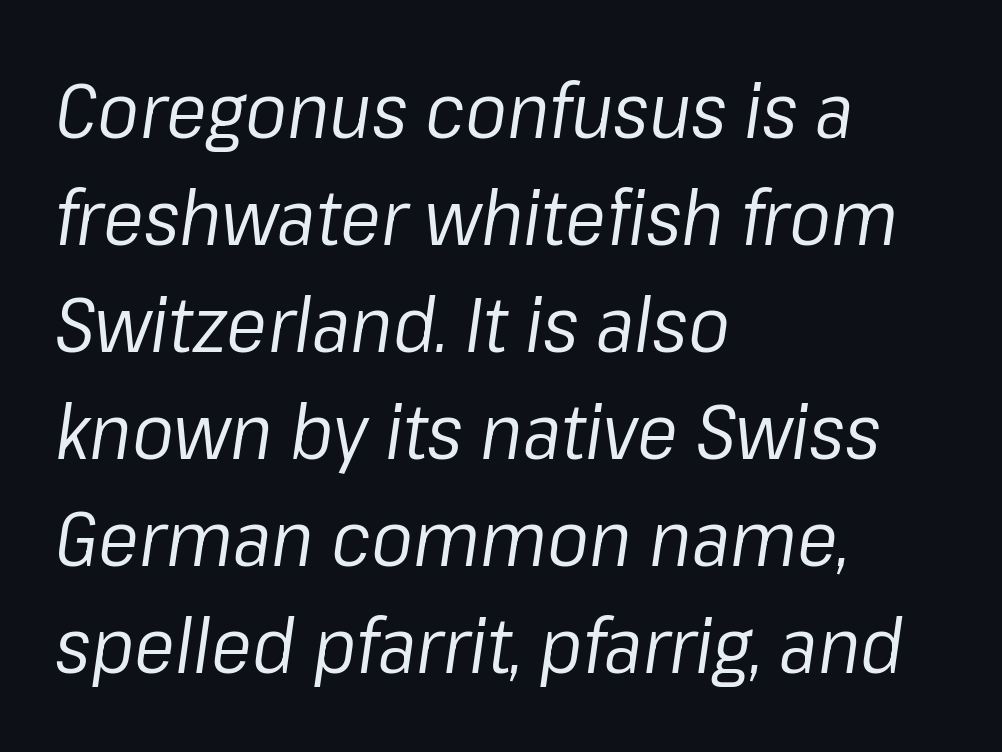
The image shows 77 px regular-weight type, italic (leaning right); set left-aligned, normal line spacing (1.39x), normal letter spacing, not underlined; low stroke contrast and a medium x-height.
